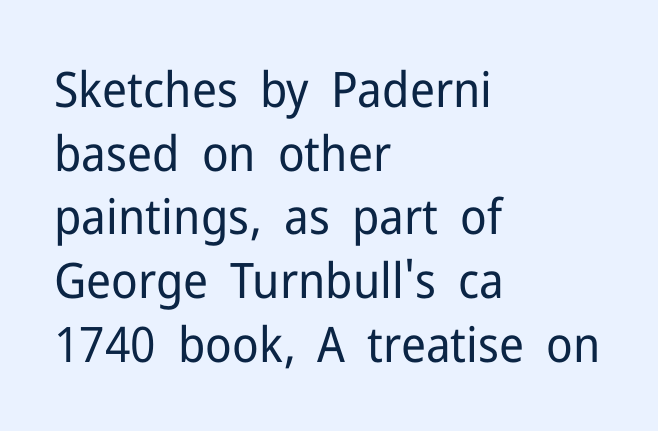
{"serif": "no", "italic": "no", "bold": "no", "weight": "regular", "width": "normal", "stroke_contrast": "low", "x_height": "medium", "monospaced": "no", "underline": "no", "align": "left", "line_spacing": "normal", "line_spacing_ratio": 1.3, "letter_spacing": "normal", "letter_spacing_em": 0.0, "glyph_px": 49}
